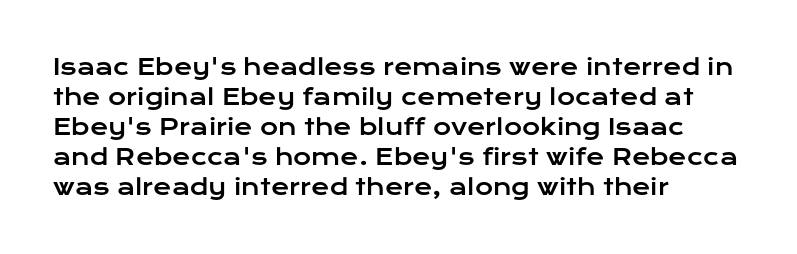
Decoration check: the copy has no underline. A roman cut, with each character standing at attention. The line-height multiplier appears to be the usual default. In CSS terms this would be text-align: left. Words appear dense and cohesive because spacing is normal.
